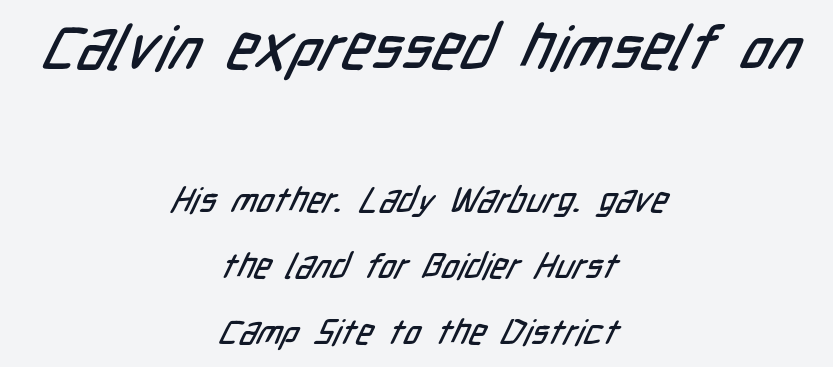
{"serif": "no", "width": "condensed", "stroke_contrast": "low", "x_height": "medium", "monospaced": "no", "underline": "no", "align": "center", "line_spacing_ratio": 1.88, "letter_spacing": "normal", "letter_spacing_em": 0.0, "larger_block": "first", "size_ratio": 1.77, "glyph_px": 62}
